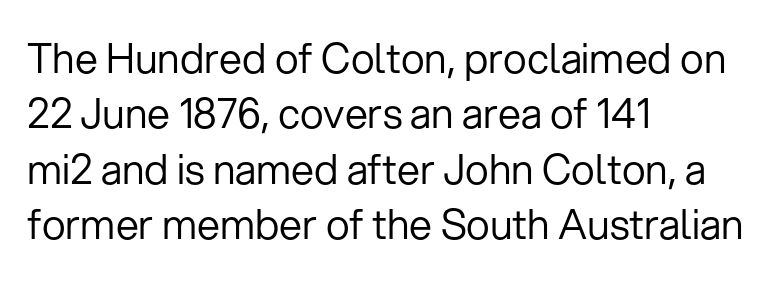
Does the copy run flush right? No — it runs flush left. The rendering uses natural spacing where letterforms have individual widths. The characters are drawn with everyday or finer stroke widths. Here the glyphs are tracked normally, forming tight word shapes.
